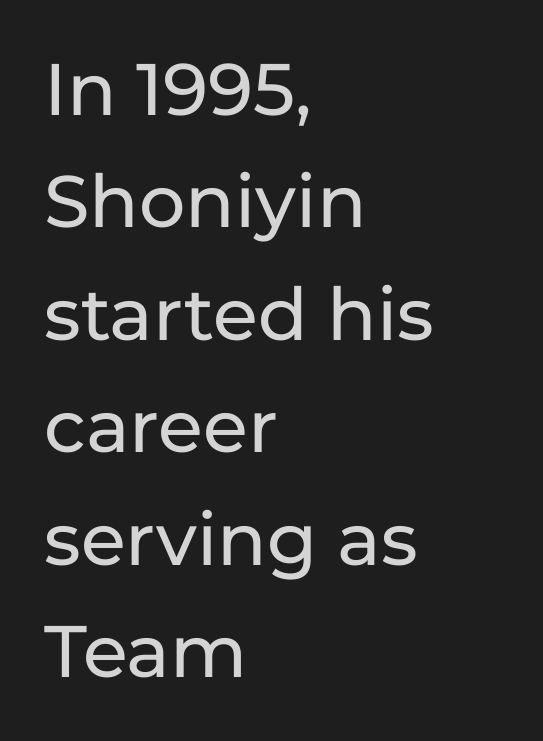
Q: Is the text italic (slanted)? A: No, it is upright.
Q: Is the typeface a serif or a sans-serif typeface? A: Sans-serif.
Q: Is the text underlined? A: No.
Q: How is the paragraph aligned? A: Left-aligned.
Q: Is the spacing between letters normal or unusually wide? A: Normal.
Q: Is the spacing between lines tight, normal or loose? A: Normal.
Q: Width (condensed, normal, or wide)? A: Normal.
Q: Stroke contrast? A: Low.
Q: x-height? A: Medium.
Q: Monospaced? A: No.
